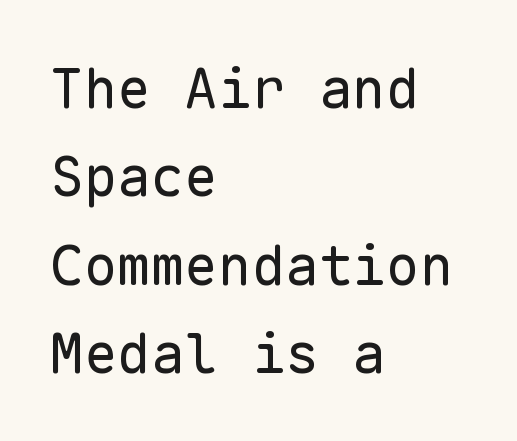
The image shows 56 px regular-weight sans-serif type, upright, monospaced; set left-aligned, normal line spacing (1.58x), normal letter spacing, not underlined; low stroke contrast and a medium x-height.
